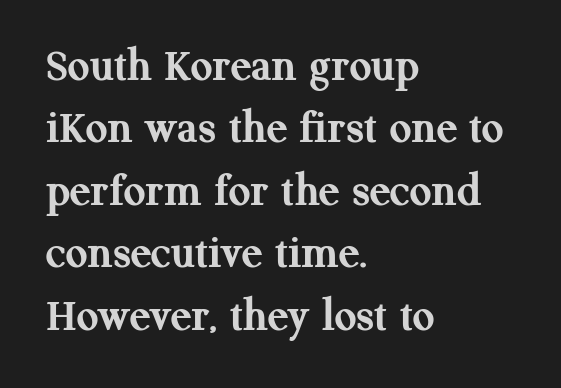
A typesetter would call this zero additional tracking. Is this a fixed-width face? No — the glyphs have proportional, varying widths. Nobody drew a line under any word here. Baseline-to-baseline distance is the conventional proportion of letter height.
